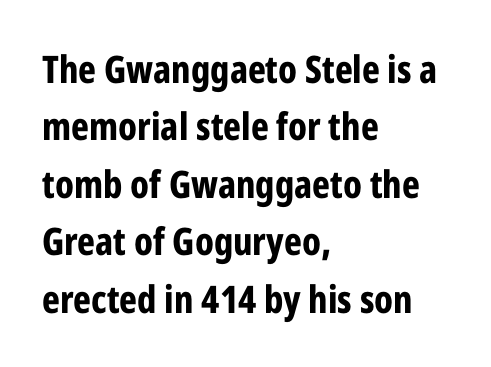
The image shows 38 px bold, condensed sans-serif type, upright; set left-aligned, normal line spacing (1.51x), normal letter spacing, not underlined; low stroke contrast and a medium x-height.
